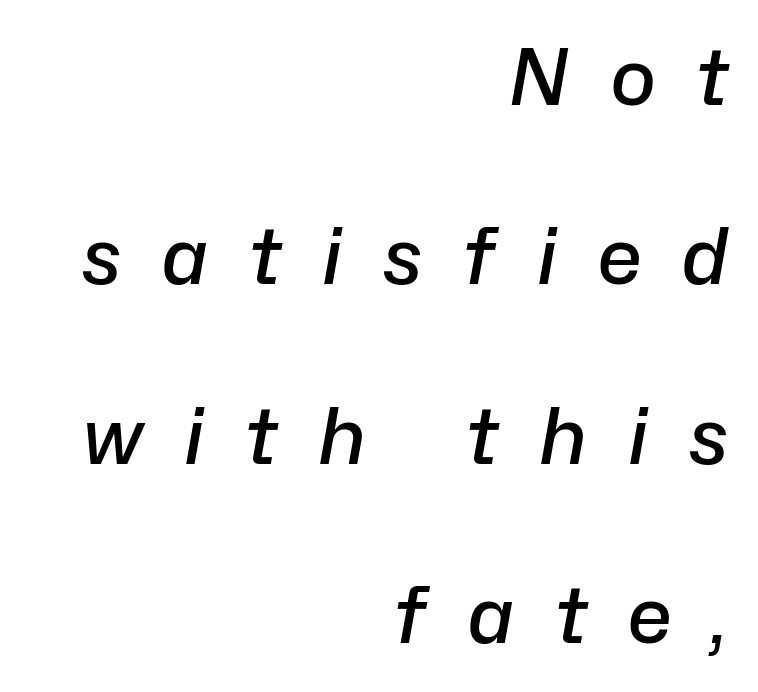
The space directly below the letters is spotless. The setting favours the right margin, as signatures and pull-quotes sometimes do. Tracking here is generous; glyphs stand well apart from one another. Firm but not heavy-handed strokes: this text is semibold.
